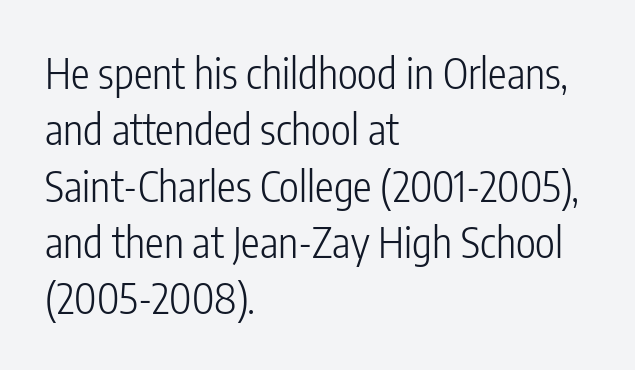
{"serif": "no", "italic": "no", "bold": "no", "weight": "light", "width": "condensed", "stroke_contrast": "low", "x_height": "medium", "monospaced": "no", "underline": "no", "align": "left", "line_spacing": "normal", "line_spacing_ratio": 1.34, "letter_spacing": "normal", "letter_spacing_em": 0.0, "glyph_px": 42}
